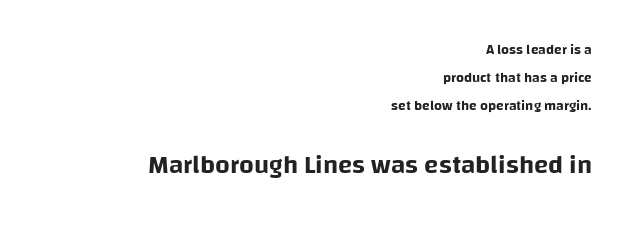
The image shows 26 px text type, upright; set right-aligned, loose line spacing (2.0x), normal letter spacing, not underlined; the second (bottom) block is 1.86x larger.
